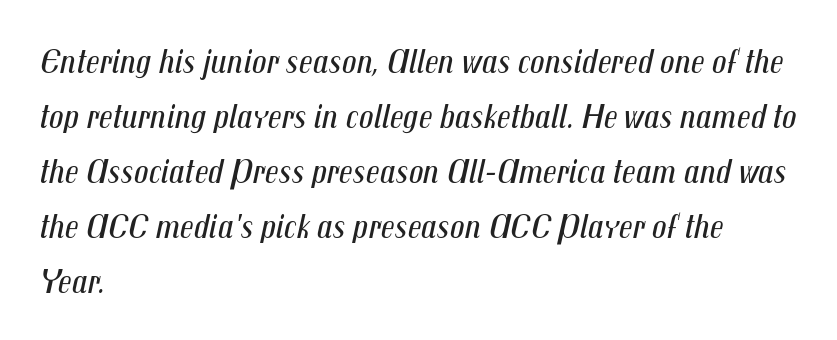
Q: Is the text bold? A: No.
Q: Is the text italic (slanted)? A: Yes, it leans right by about 12 degrees.
Q: Is the text underlined? A: No.
Q: How is the paragraph aligned? A: Left-aligned.
Q: Is the spacing between letters normal or unusually wide? A: Normal.
Q: Is the spacing between lines tight, normal or loose? A: Normal.
Q: Width (condensed, normal, or wide)? A: Condensed.
Q: Stroke contrast? A: Medium.
Q: x-height? A: Medium.
Q: Monospaced? A: No.
